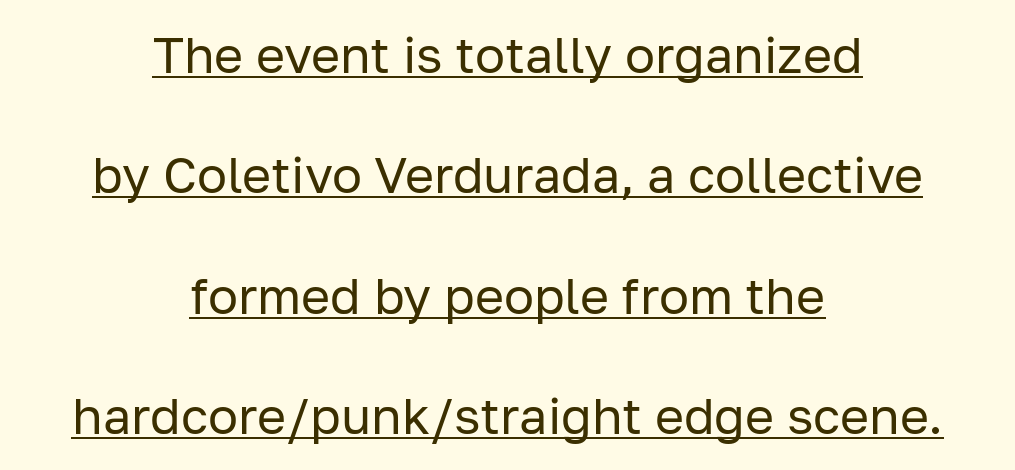
The image shows 50 px regular-weight sans-serif type, upright; set centered, loose line spacing (2.41x), normal letter spacing, underlined; low stroke contrast and a medium x-height.
